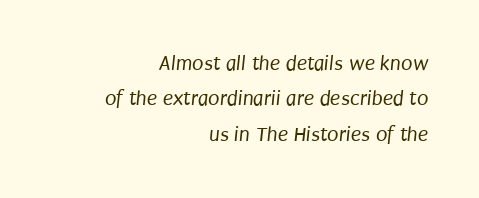
{"bold": "no", "underline": "no", "align": "right", "line_spacing": "normal", "line_spacing_ratio": 1.68, "letter_spacing": "normal", "letter_spacing_em": 0.0, "glyph_px": 21}
